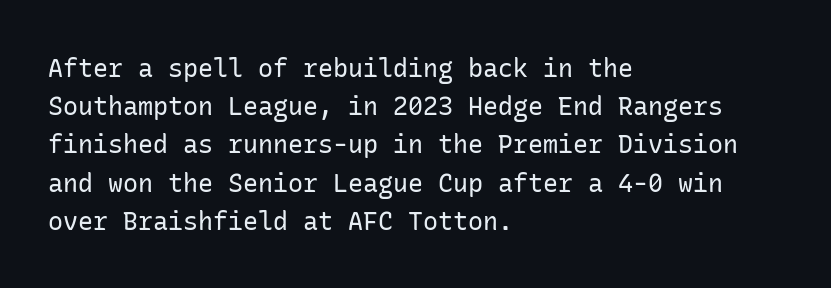
The glyphs are unaccompanied by any horizontal stroke below them. Posture: vertical. These lines keep a tight, regular rhythm from letter to letter. Interline gaps are of average width in this sample. The paragraph shown leans on its left margin.
